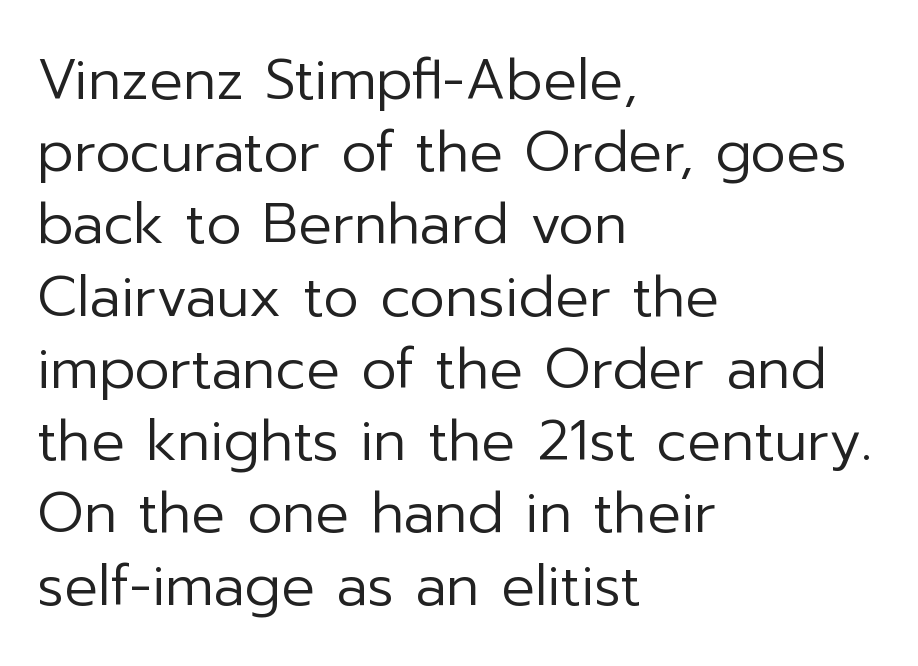
{"serif": "no", "italic": "no", "bold": "no", "weight": "regular", "width": "normal", "stroke_contrast": "low", "x_height": "medium", "monospaced": "no", "underline": "no", "align": "left", "line_spacing": "normal", "line_spacing_ratio": 1.29, "letter_spacing": "normal", "letter_spacing_em": 0.0, "glyph_px": 56}
